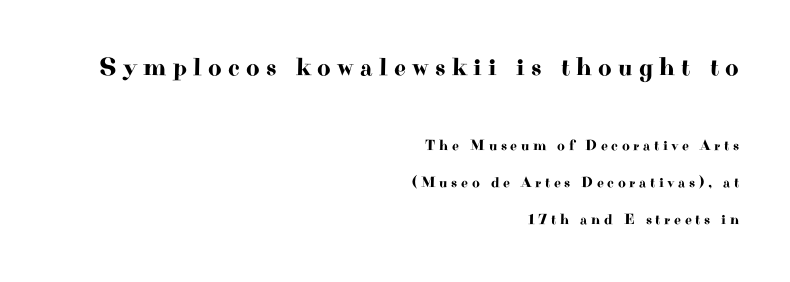
Ordinary non-slanted type is in use. The words here are not underlined. Someone cranked the tracking dial way up on this one. In terms of leading, this rendering errs on the spacious side. Right-aligned paragraph, ragged on the left. Which chunk is bigger? The first one — the top block dwarfs the bottom.
